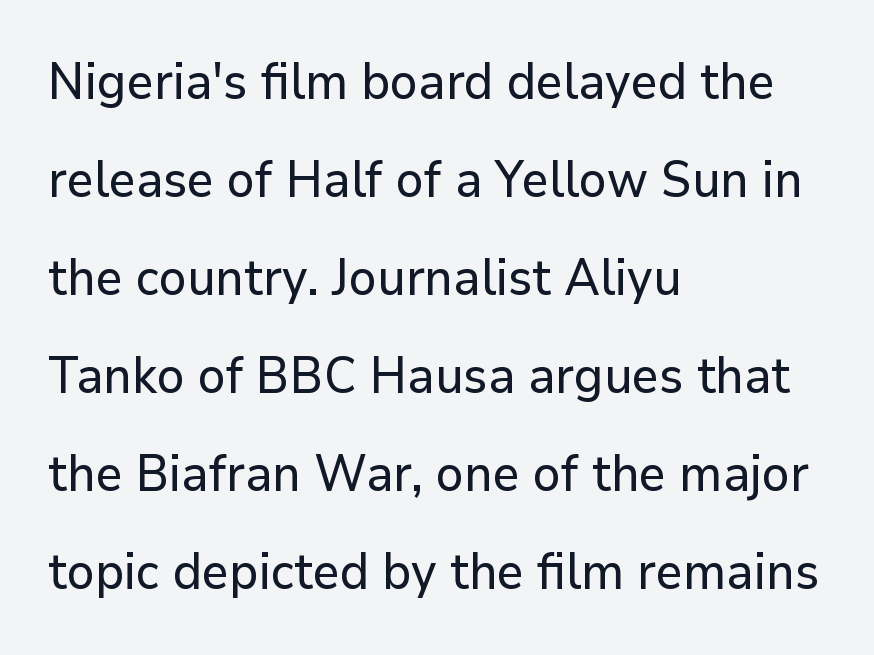
The passage shown stacks its lines with a broad gap. This sample uses an upright cut, with every glyph sitting square on the baseline. Think of a printed novel: that variable character pitch is what you see here. Compared with a centered layout, this one pins lines to the left instead. The rendering keeps characters at their native spacing. Serifs: no, the terminals of the letterforms are clean.
